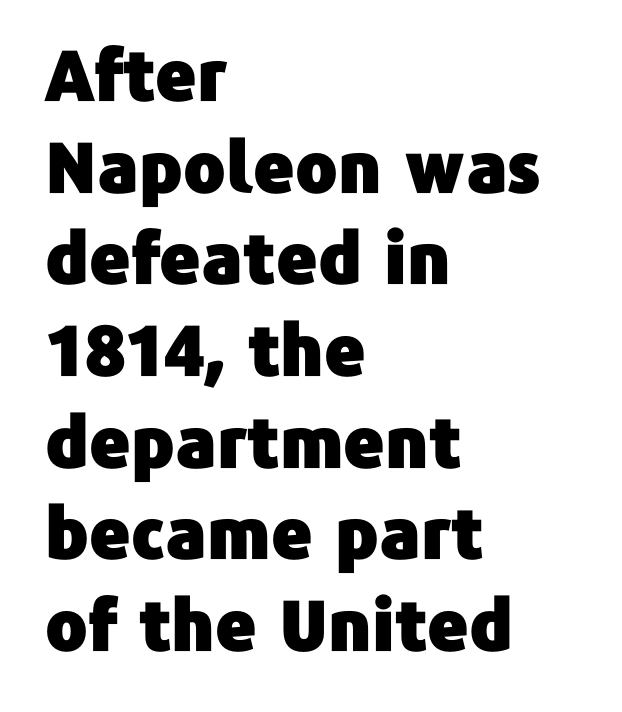
The image shows 70 px sans-serif type, upright; set left-aligned, normal line spacing (1.31x), normal letter spacing, not underlined; low stroke contrast and a medium x-height.
